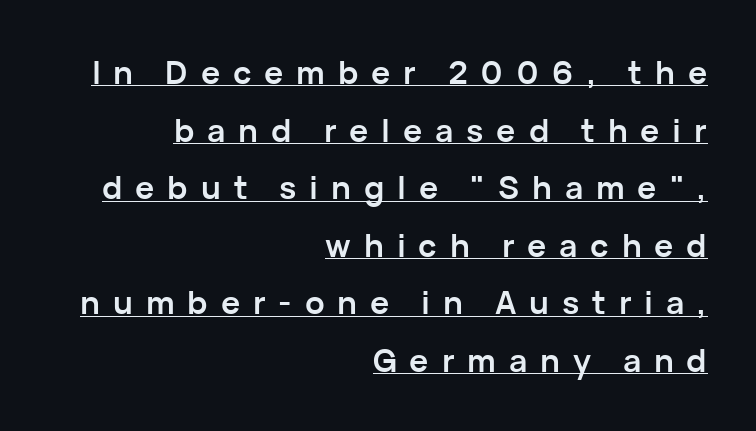
Q: Is the text bold? A: Yes.
Q: Is the text italic (slanted)? A: No, it is upright.
Q: Is the typeface a serif or a sans-serif typeface? A: Sans-serif.
Q: Is the text underlined? A: Yes.
Q: How is the paragraph aligned? A: Right-aligned.
Q: Is the spacing between letters normal or unusually wide? A: Unusually wide.
Q: Width (condensed, normal, or wide)? A: Normal.
Q: Stroke contrast? A: Low.
Q: x-height? A: Medium.
Q: Monospaced? A: No.
